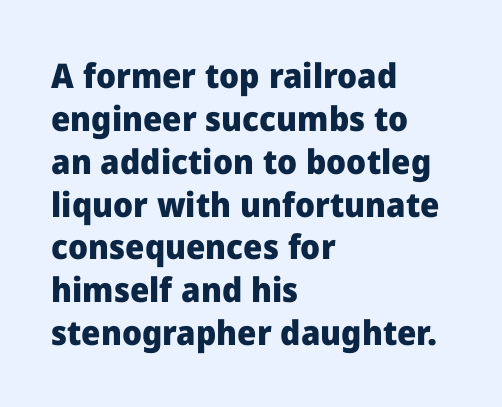
{"serif": "no", "italic": "no", "bold": "yes", "weight": "heavy", "width": "normal", "stroke_contrast": "low", "x_height": "medium", "monospaced": "no", "underline": "no", "align": "left", "line_spacing": "normal", "line_spacing_ratio": 1.26, "letter_spacing": "normal", "letter_spacing_em": 0.0, "glyph_px": 34}
